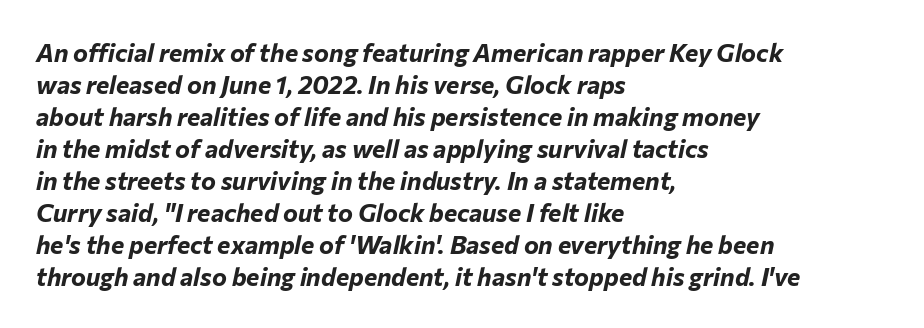
The image shows 25 px bold type, italic (leaning right); set left-aligned, normal line spacing (1.28x), normal letter spacing, not underlined.
